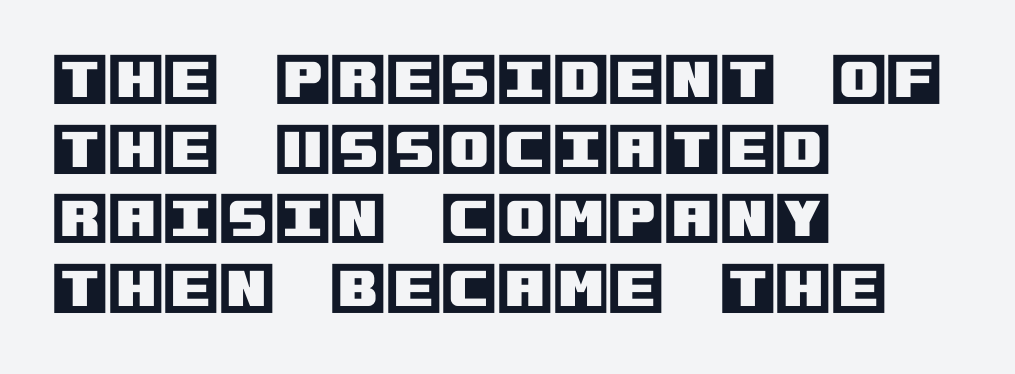
{"italic": "no", "width": "normal", "x_height": "large", "underline": "no", "align": "left", "line_spacing_ratio": 1.22, "letter_spacing": "normal", "letter_spacing_em": 0.0, "glyph_px": 57}
